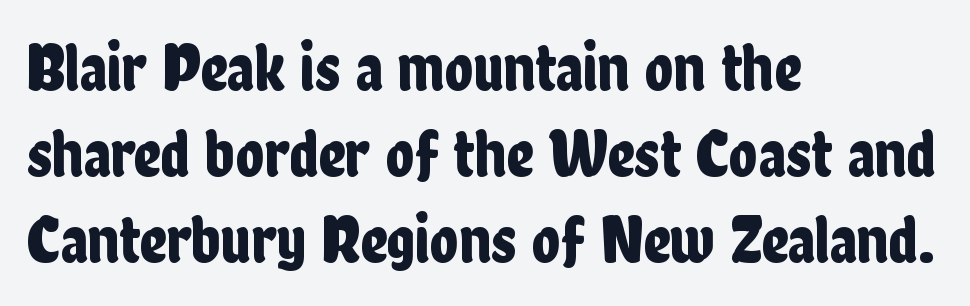
The image shows 67 px condensed sans-serif type, upright; set left-aligned, normal line spacing (1.28x), normal letter spacing, not underlined; low stroke contrast and a medium x-height.
